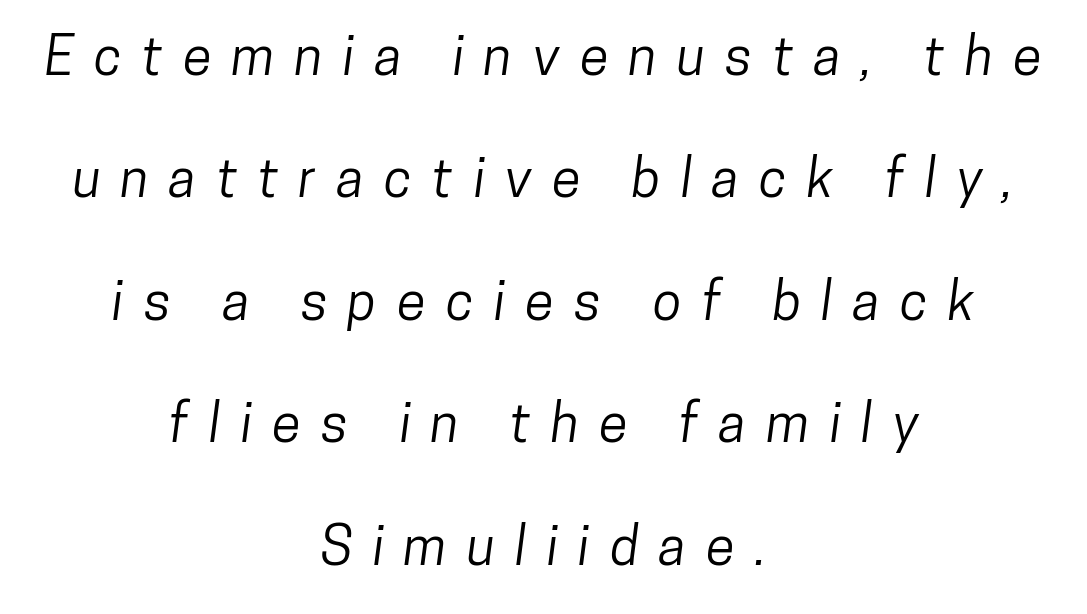
The passage shown has open, widely tracked lettering throughout. Neither beginnings nor endings align; midpoints do. The face used here is proportionally spaced, like ordinary book or web type. The glyphs are unaccompanied by any horizontal stroke below them. Does the leading feel generous? Absolutely, it's lavish.
